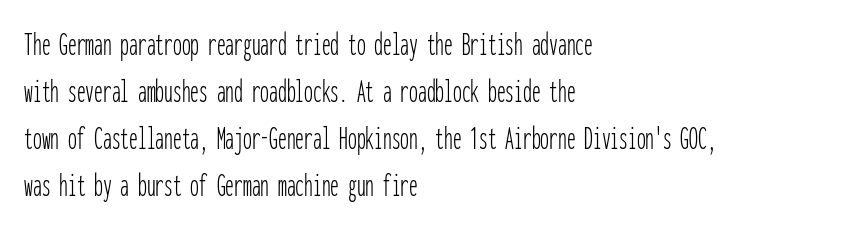
Stems here are at most as thick as an everyday book face. No extra tracking has been applied to these lines. Rendered with straight, roman letterforms. Grotesque or geometric, the face here clearly has no serifs. The line-height multiplier appears to be the usual default.
